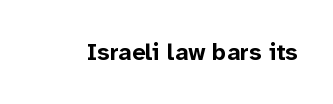
Q: Is the text bold? A: Yes.
Q: Is the text italic (slanted)? A: No, it is upright.
Q: Is the text underlined? A: No.
Q: Is the spacing between letters normal or unusually wide? A: Normal.
